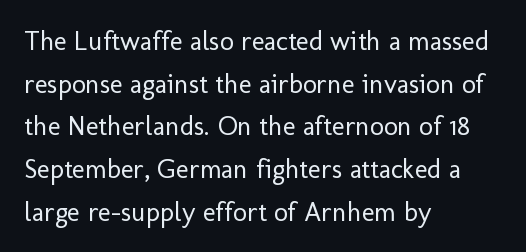
The ragged edge is on the right, which tells us the setting is flush left. Vertical strokes here are truly vertical. Heaviness? Minimal to ordinary, like unemphasized prose. Lines of text with bare space underneath.
